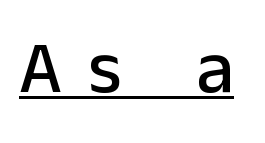
The image shows 74 px sans-serif type, upright; set unusually wide letter spacing (+0.36 em), underlined; low stroke contrast and a medium x-height.
